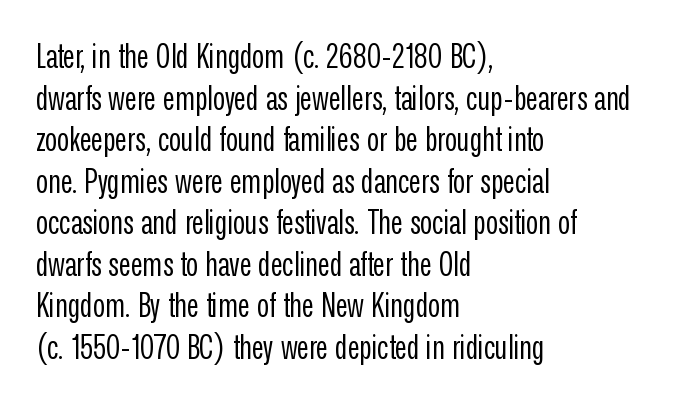
Q: Is the text bold? A: No.
Q: Is the text italic (slanted)? A: No, it is upright.
Q: Is the typeface a serif or a sans-serif typeface? A: Sans-serif.
Q: Is the text underlined? A: No.
Q: How is the paragraph aligned? A: Left-aligned.
Q: Is the spacing between letters normal or unusually wide? A: Normal.
Q: Is the spacing between lines tight, normal or loose? A: Normal.
Q: Width (condensed, normal, or wide)? A: Condensed.
Q: Stroke contrast? A: Low.
Q: x-height? A: Medium.
Q: Monospaced? A: No.
